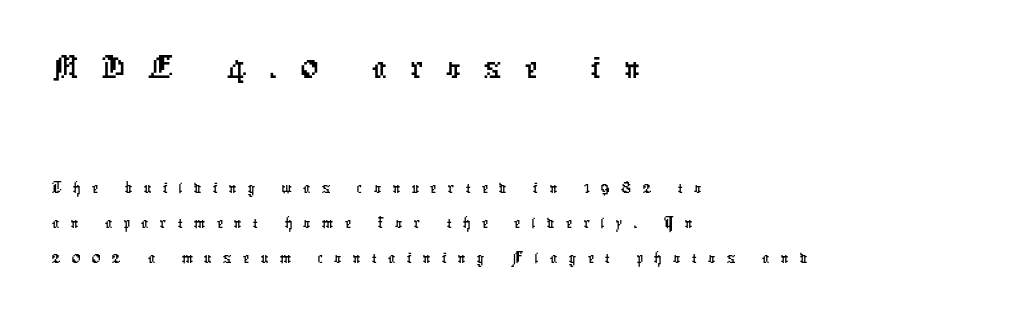
The image shows 73 px condensed sans-serif type; set left-aligned, tight line spacing (0.97x), unusually wide letter spacing (+0.31 em), not underlined; the first (top) block is 2.03x larger; low stroke contrast and a medium x-height.
